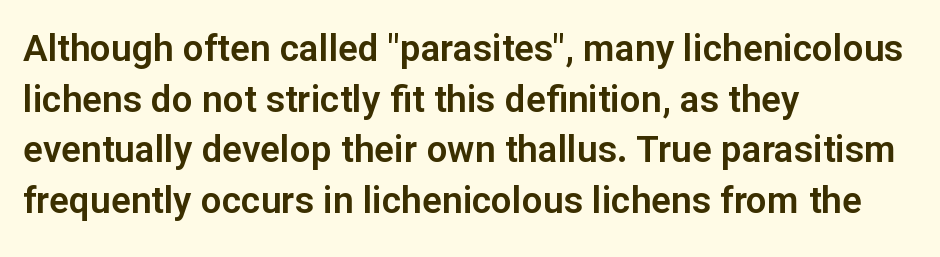
The image shows 37 px sans-serif type, upright; set left-aligned, normal line spacing (1.37x), normal letter spacing, not underlined; low stroke contrast and a medium x-height.
